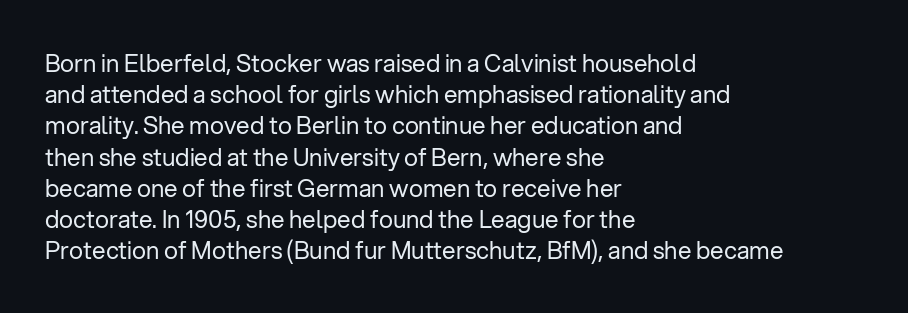
The image shows 24 px text type, upright; set left-aligned, normal line spacing (1.3x), normal letter spacing, not underlined.
